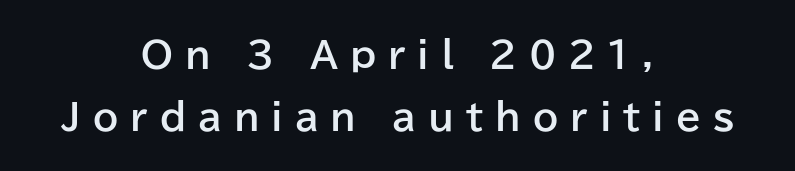
Look at the stroke-to-counter ratio: heavy, a bold. The string is rendered with underlining switched off. A typesetter would label this face a sans. Is this a fixed-width face? No — the glyphs have proportional, varying widths. The text block is weighted toward neither margin, spreading evenly from the middle. The letters are spread apart with noticeably loose tracking.
